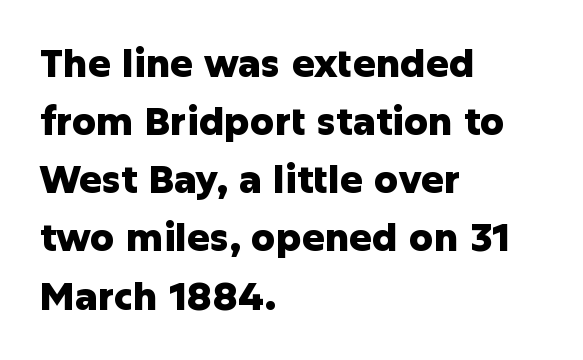
{"serif": "no", "italic": "no", "bold": "yes", "weight": "heavy", "width": "normal", "stroke_contrast": "low", "x_height": "medium", "monospaced": "no", "underline": "no", "align": "left", "line_spacing": "normal", "line_spacing_ratio": 1.53, "letter_spacing": "normal", "letter_spacing_em": 0.0, "glyph_px": 38}
